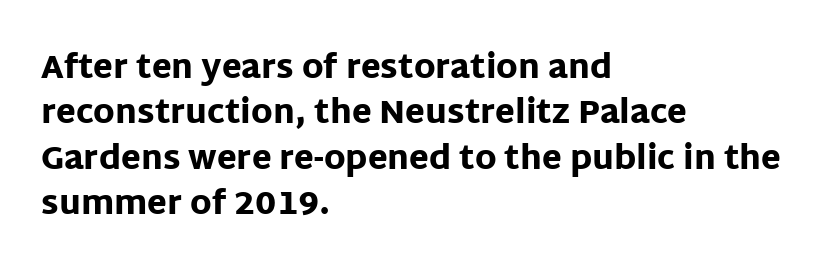
The image shows 32 px heavy sans-serif type, upright; set left-aligned, normal line spacing (1.42x), normal letter spacing, not underlined; low stroke contrast and a large x-height.
